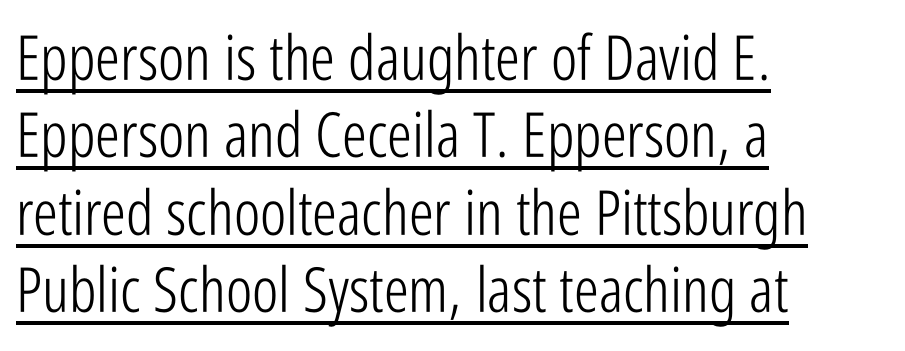
Q: Is the text bold? A: No.
Q: Is the text italic (slanted)? A: No, it is upright.
Q: Is the typeface a serif or a sans-serif typeface? A: Sans-serif.
Q: Is the text underlined? A: Yes.
Q: How is the paragraph aligned? A: Left-aligned.
Q: Is the spacing between letters normal or unusually wide? A: Normal.
Q: Is the spacing between lines tight, normal or loose? A: Normal.
Q: Width (condensed, normal, or wide)? A: Condensed.
Q: Stroke contrast? A: Low.
Q: x-height? A: Medium.
Q: Monospaced? A: No.
